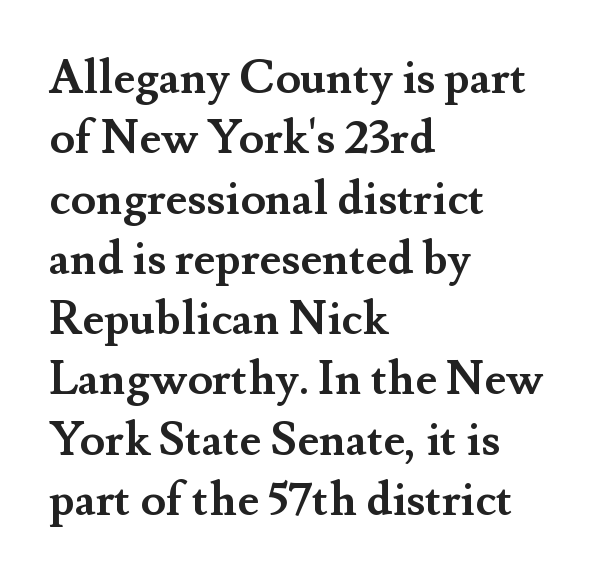
{"serif": "yes", "italic": "no", "bold": "yes", "weight": "semibold", "width": "normal", "stroke_contrast": "medium", "x_height": "small", "monospaced": "no", "underline": "no", "align": "left", "line_spacing": "normal", "line_spacing_ratio": 1.31, "letter_spacing": "normal", "letter_spacing_em": 0.0, "glyph_px": 46}
